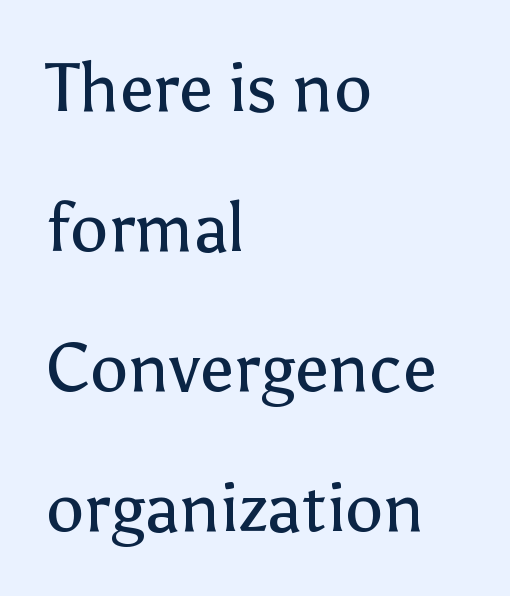
{"serif": "no", "italic": "no", "bold": "no", "weight": "regular", "width": "normal", "stroke_contrast": "low", "x_height": "medium", "monospaced": "no", "underline": "no", "align": "left", "line_spacing": "loose", "line_spacing_ratio": 2.06, "letter_spacing": "normal", "letter_spacing_em": 0.0, "glyph_px": 68}
